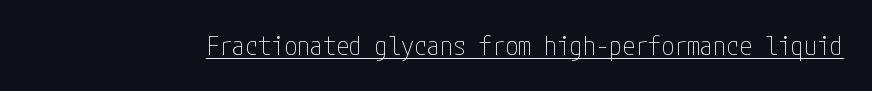
{"italic": "no", "bold": "no", "underline": "yes", "letter_spacing": "normal", "letter_spacing_em": 0.0, "glyph_px": 26}
